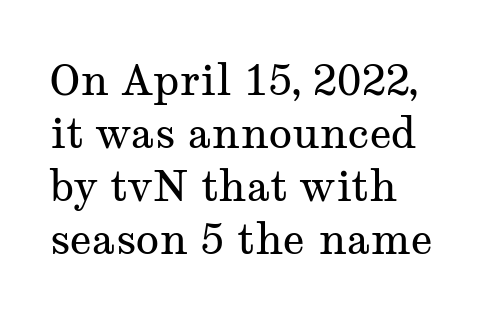
Q: Is the text bold? A: No.
Q: Is the text italic (slanted)? A: No, it is upright.
Q: Is the typeface a serif or a sans-serif typeface? A: Serif.
Q: Is the text underlined? A: No.
Q: Is the spacing between letters normal or unusually wide? A: Normal.
Q: Width (condensed, normal, or wide)? A: Wide.
Q: Stroke contrast? A: Medium.
Q: x-height? A: Medium.
Q: Monospaced? A: No.
